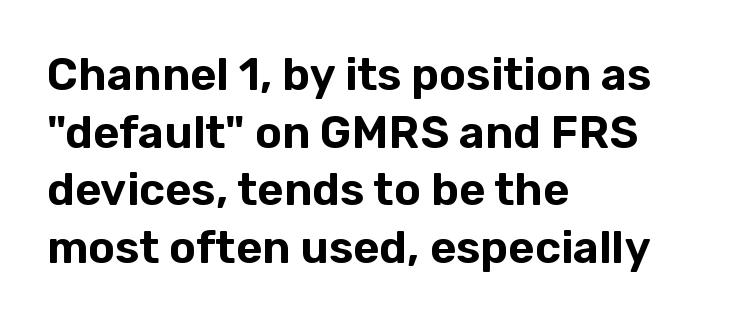
The image shows 45 px sans-serif type, upright; set left-aligned, normal line spacing (1.28x), normal letter spacing, not underlined; low stroke contrast and a medium x-height.
